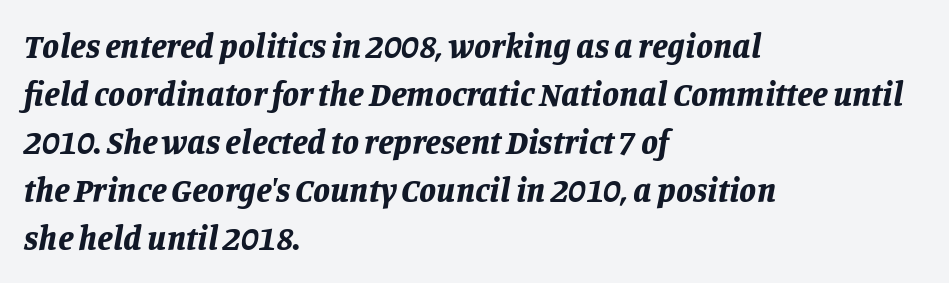
{"italic": "yes", "lean": "right", "slant_degrees": 11, "bold": "yes", "weight": "bold", "width": "normal", "stroke_contrast": "low", "x_height": "large", "monospaced": "no", "underline": "no", "align": "left", "line_spacing": "normal", "line_spacing_ratio": 1.41, "letter_spacing": "normal", "letter_spacing_em": 0.0, "glyph_px": 34}
